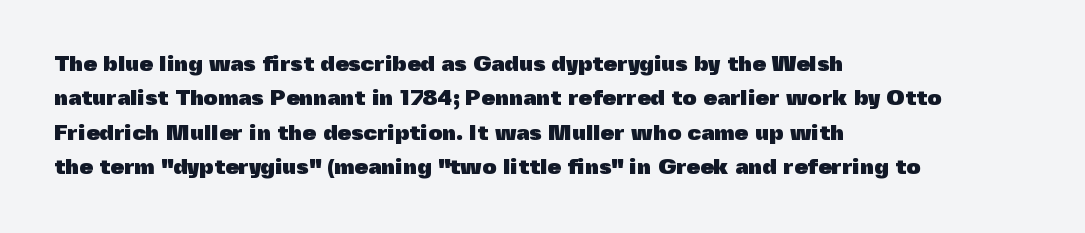
{"italic": "no", "bold": "yes", "underline": "no", "align": "left", "line_spacing": "normal", "line_spacing_ratio": 1.56, "letter_spacing": "normal", "letter_spacing_em": 0.0, "glyph_px": 22}
